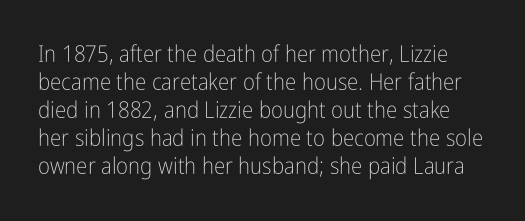
Q: Is the text bold? A: No.
Q: Is the text italic (slanted)? A: No, it is upright.
Q: Is the text underlined? A: No.
Q: Is the spacing between letters normal or unusually wide? A: Normal.
